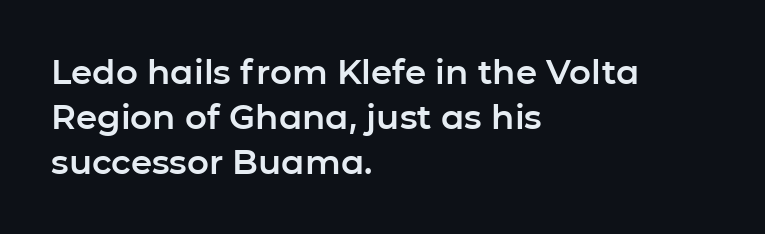
{"serif": "no", "italic": "no", "width": "normal", "stroke_contrast": "low", "x_height": "medium", "monospaced": "no", "underline": "no", "align": "left", "line_spacing": "normal", "line_spacing_ratio": 1.32, "letter_spacing": "normal", "letter_spacing_em": 0.0, "glyph_px": 34}
